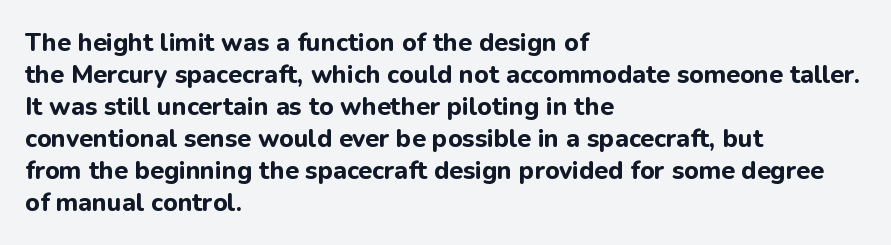
The typesetter chose a ragged-right arrangement here. The line texture is even and compact thanks to regular tracking. Summary of weight: heavy, a full bold. Vertically, the passage feels balanced, rows spaced as you'd expect. In terms of posture, this sample is upright.
